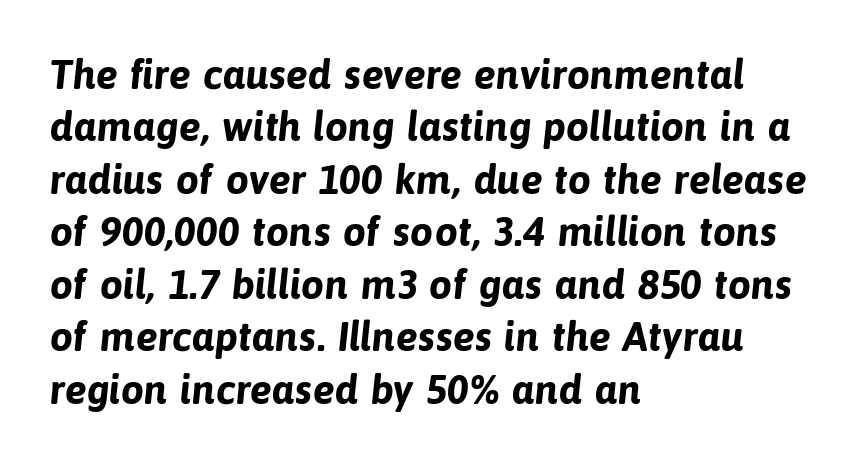
Q: Is the text bold? A: Yes.
Q: Is the typeface a serif or a sans-serif typeface? A: Sans-serif.
Q: Is the text underlined? A: No.
Q: How is the paragraph aligned? A: Left-aligned.
Q: Is the spacing between letters normal or unusually wide? A: Normal.
Q: Is the spacing between lines tight, normal or loose? A: Normal.
Q: Width (condensed, normal, or wide)? A: Normal.
Q: Stroke contrast? A: Low.
Q: x-height? A: Medium.
Q: Monospaced? A: No.
